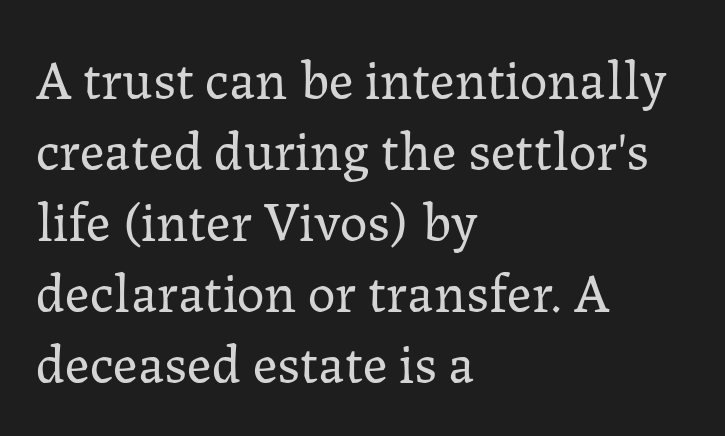
The passage shown is typeset with a serif family. In CSS terms this would be text-align: left. These lines keep a tight, regular rhythm from letter to letter. Tall strokes in this sample are plumb rather than angled.
